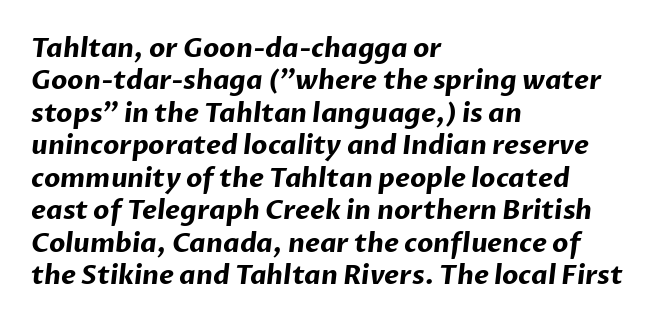
This sample keeps an unexceptional amount of space between lines. How heavy is the stroke? Heavy — this is a bold. Caption: multi-line text, flush left, ragged right. Observe the ordinary spacing: letters are neighbours, not strangers. Descender tails drop into unmarked territory.
